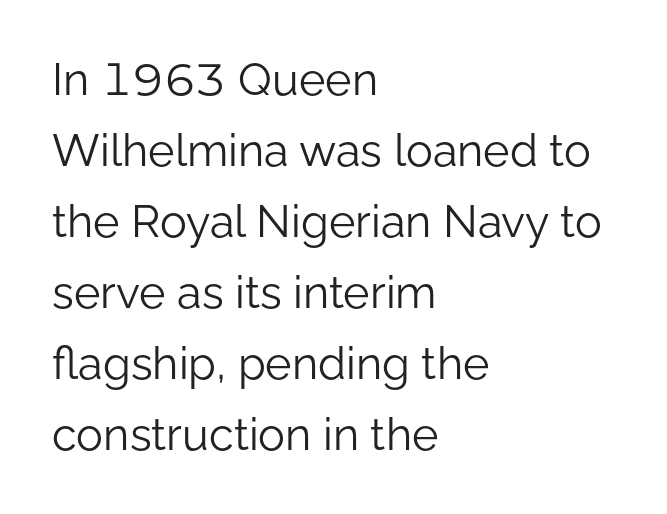
Q: Is the text bold? A: No.
Q: Is the text italic (slanted)? A: No, it is upright.
Q: Is the typeface a serif or a sans-serif typeface? A: Sans-serif.
Q: Is the text underlined? A: No.
Q: How is the paragraph aligned? A: Left-aligned.
Q: Is the spacing between letters normal or unusually wide? A: Normal.
Q: Is the spacing between lines tight, normal or loose? A: Normal.
Q: Width (condensed, normal, or wide)? A: Normal.
Q: Stroke contrast? A: Low.
Q: x-height? A: Medium.
Q: Monospaced? A: No.
